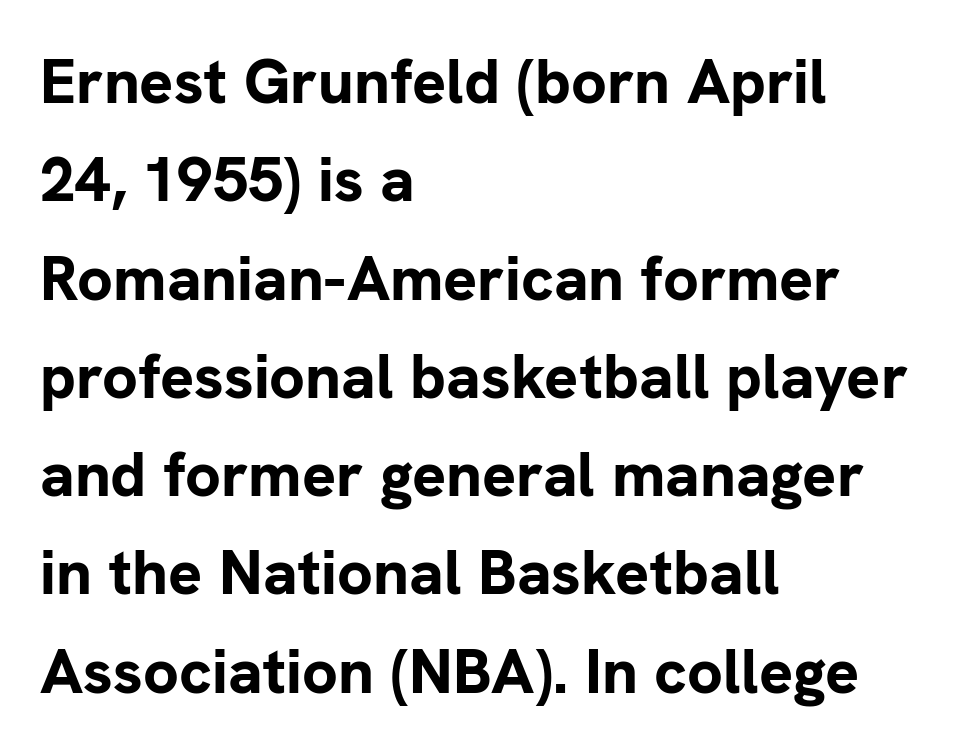
Q: Is the text bold? A: Yes.
Q: Is the text italic (slanted)? A: No, it is upright.
Q: Is the typeface a serif or a sans-serif typeface? A: Sans-serif.
Q: Is the text underlined? A: No.
Q: How is the paragraph aligned? A: Left-aligned.
Q: Is the spacing between letters normal or unusually wide? A: Normal.
Q: Is the spacing between lines tight, normal or loose? A: Normal.
Q: Width (condensed, normal, or wide)? A: Normal.
Q: Stroke contrast? A: Low.
Q: x-height? A: Medium.
Q: Monospaced? A: No.
